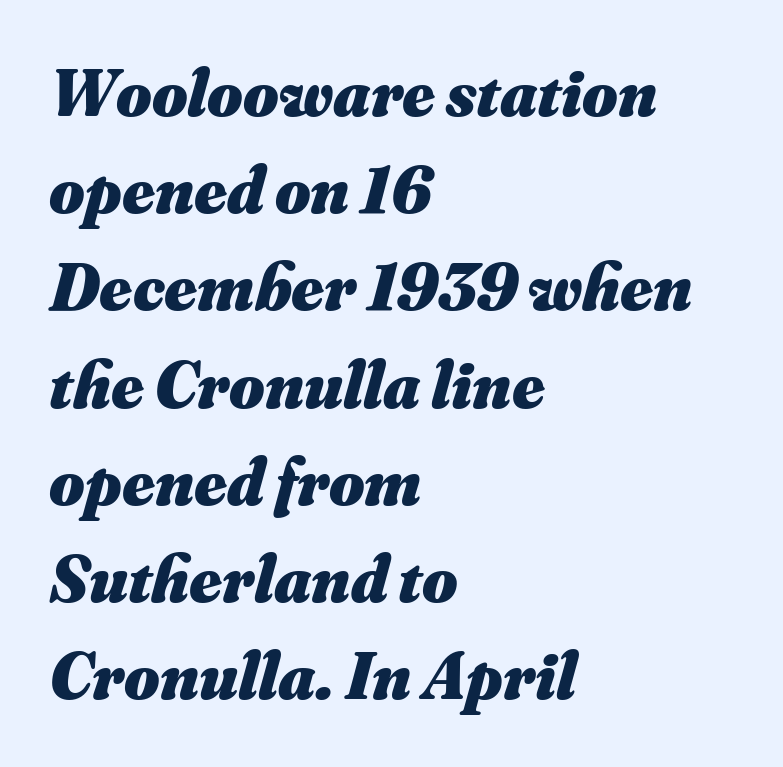
The image shows 68 px heavy type, italic (leaning right); set left-aligned, normal line spacing (1.43x), normal letter spacing, not underlined; medium stroke contrast and a small x-height.
